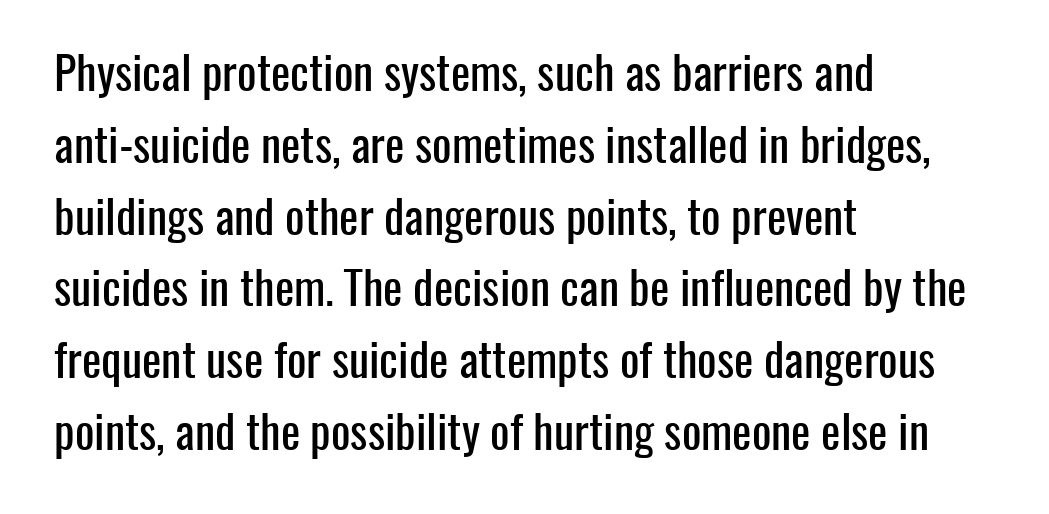
Q: Is the text italic (slanted)? A: No, it is upright.
Q: Is the typeface a serif or a sans-serif typeface? A: Sans-serif.
Q: Is the text underlined? A: No.
Q: How is the paragraph aligned? A: Left-aligned.
Q: Is the spacing between letters normal or unusually wide? A: Normal.
Q: Is the spacing between lines tight, normal or loose? A: Normal.
Q: Width (condensed, normal, or wide)? A: Condensed.
Q: Stroke contrast? A: Low.
Q: x-height? A: Medium.
Q: Monospaced? A: No.
